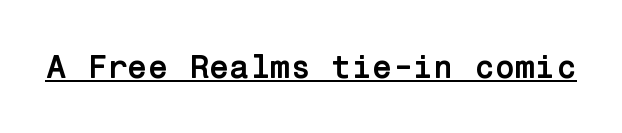
{"serif": "no", "italic": "no", "bold": "yes", "weight": "semibold", "width": "normal", "stroke_contrast": "low", "x_height": "medium", "underline": "yes", "letter_spacing": "normal", "letter_spacing_em": 0.0, "glyph_px": 33}
